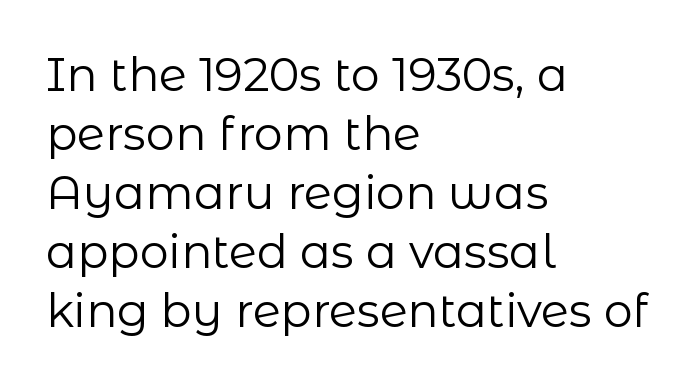
The image shows 46 px regular-weight sans-serif type, upright; set left-aligned, normal line spacing (1.28x), normal letter spacing, not underlined; low stroke contrast and a medium x-height.
